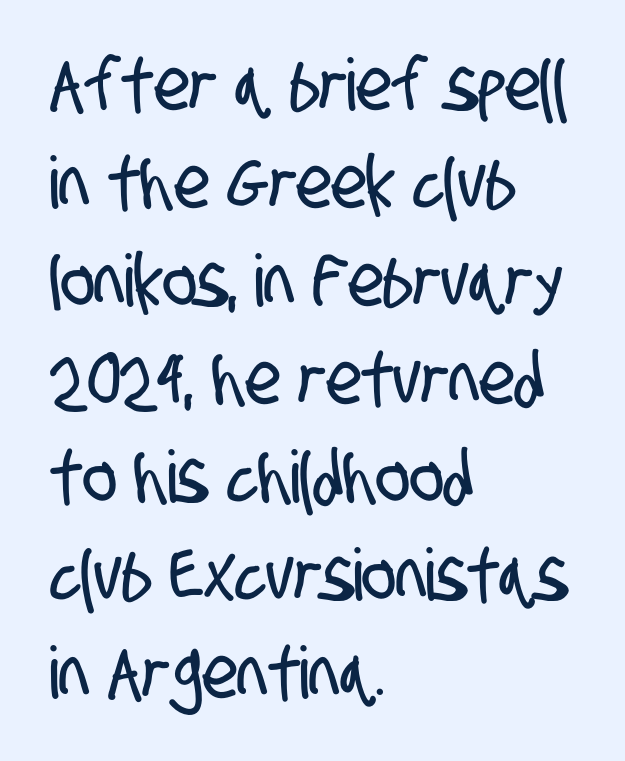
The image shows 72 px condensed sans-serif type; set left-aligned, normal line spacing (1.36x), normal letter spacing, not underlined; low stroke contrast and a large x-height.
